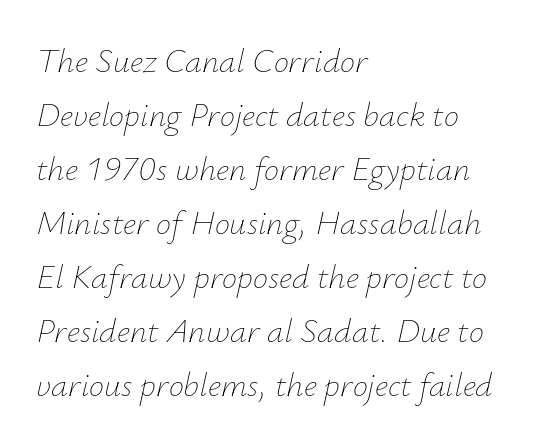
Think of a printed novel: that variable character pitch is what you see here. The strokes are not fattened; the text isn't bold. When letters slant like this, we call the style italic. Students, note that the glyphs here touch the page at normal intervals.
